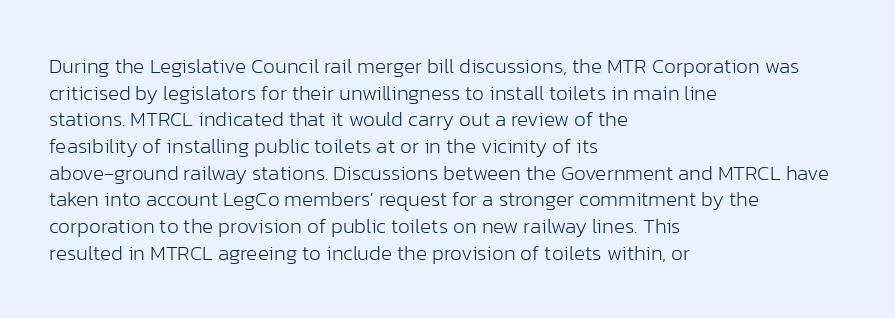
Q: Is the text bold? A: No.
Q: Is the text italic (slanted)? A: No, it is upright.
Q: Is the text underlined? A: No.
Q: How is the paragraph aligned? A: Left-aligned.
Q: Is the spacing between letters normal or unusually wide? A: Normal.
Q: Is the spacing between lines tight, normal or loose? A: Normal.
